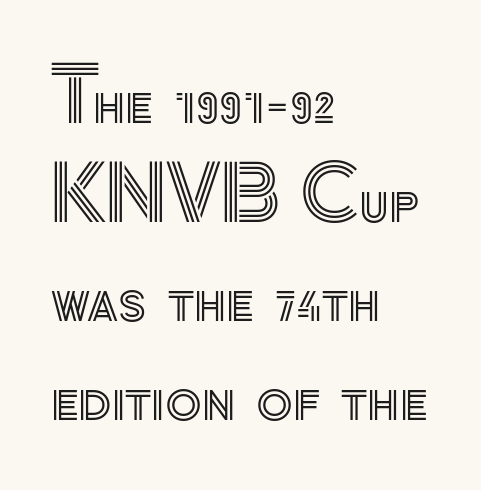
{"italic": "no", "width": "normal", "x_height": "small", "monospaced": "no", "underline": "no", "align": "left", "line_spacing": "normal", "line_spacing_ratio": 1.32, "letter_spacing": "normal", "letter_spacing_em": 0.0, "glyph_px": 75}
